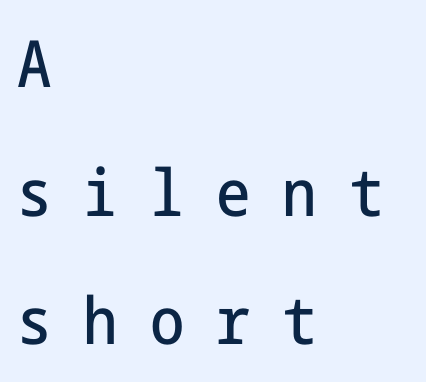
The image shows 65 px condensed sans-serif type, upright; set left-aligned, loose line spacing (1.98x), unusually wide letter spacing (+0.49 em), not underlined; low stroke contrast and a medium x-height.
